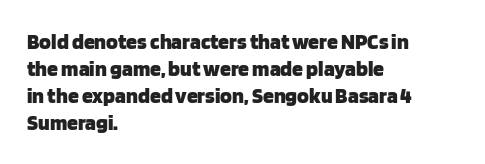
The setting favours the left margin, as ordinary paragraphs usually do. The strip under each line holds only bare page. Every letter is thick-stroked: bold, no question. In terms of posture, this sample is upright. Is the letter spacing exaggerated? No — it looks like the ordinary default.
